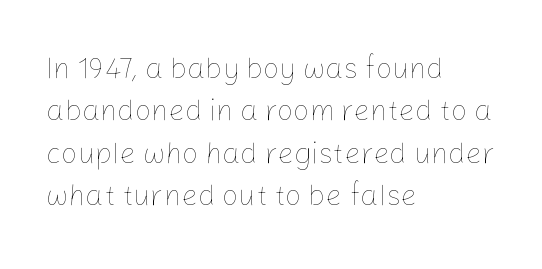
The image shows 29 px thin type, upright; set left-aligned, normal line spacing (1.46x), normal letter spacing, not underlined; low stroke contrast and a medium x-height.
